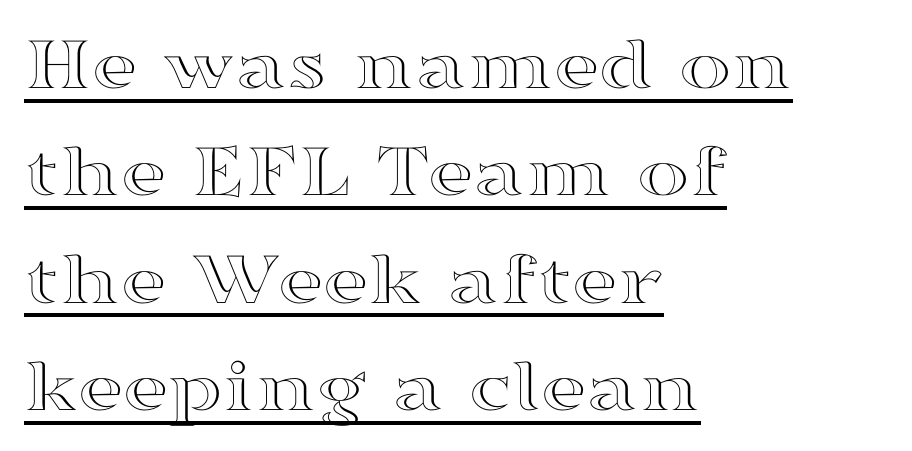
{"italic": "no", "width": "wide", "x_height": "medium", "monospaced": "no", "underline": "yes", "align": "left", "line_spacing": "normal", "line_spacing_ratio": 1.36, "letter_spacing": "normal", "letter_spacing_em": 0.0, "glyph_px": 79}
